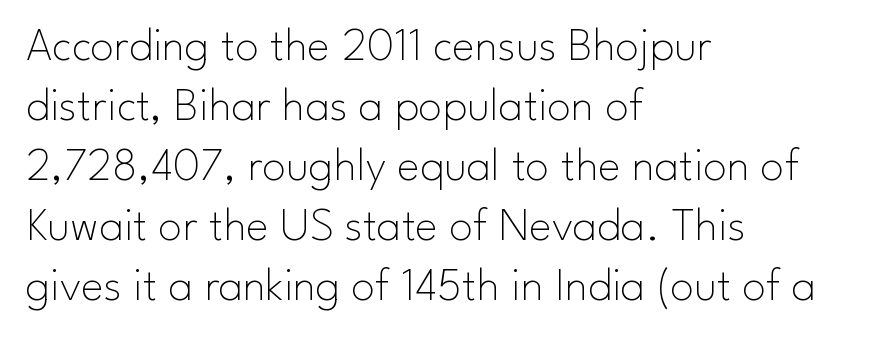
{"serif": "no", "italic": "no", "bold": "no", "weight": "thin", "width": "normal", "stroke_contrast": "low", "x_height": "small", "monospaced": "no", "underline": "no", "align": "left", "line_spacing": "normal", "line_spacing_ratio": 1.25, "letter_spacing": "normal", "letter_spacing_em": 0.0, "glyph_px": 48}
